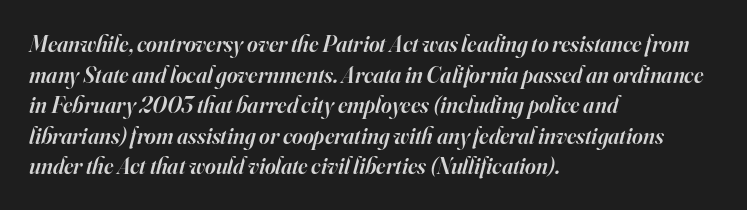
Q: Is the text bold? A: Semi-bold.
Q: Is the text italic (slanted)? A: Yes, it leans right by about 16 degrees.
Q: Is the text underlined? A: No.
Q: How is the paragraph aligned? A: Left-aligned.
Q: Is the spacing between letters normal or unusually wide? A: Normal.
Q: Is the spacing between lines tight, normal or loose? A: Normal.
